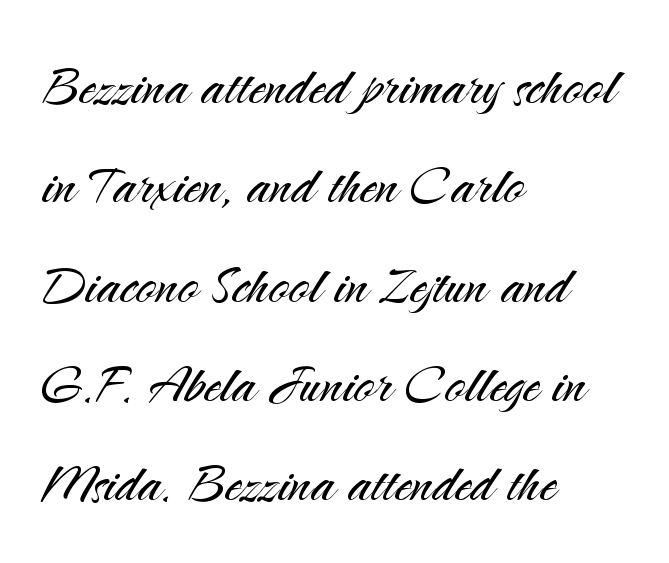
Heaviness? Minimal to ordinary, like unemphasized prose. This sample has the flowing, uneven cadence of proportional lettering. Words float on clear page, feet unadorned. Each new line begins a customary step beneath the previous one.
